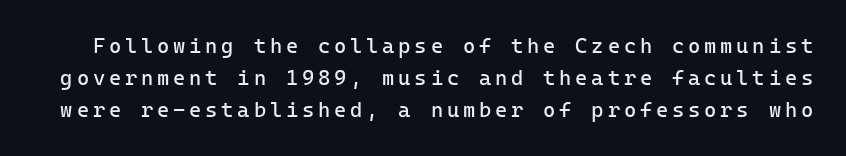
The image shows 21 px text type, upright; set normal line spacing (1.53x), not underlined.
